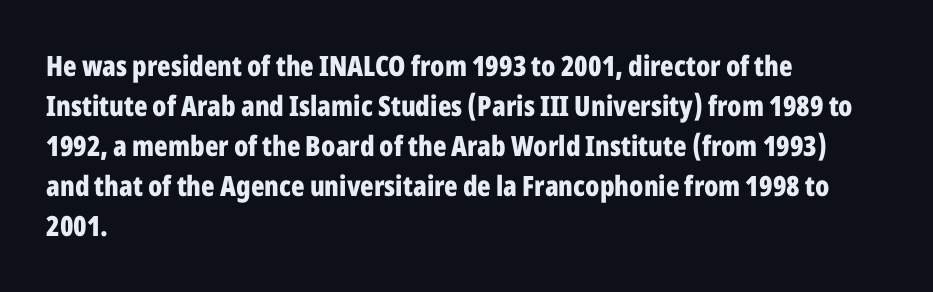
Italic: no, the glyphs are upright roman. Glance below the letters and you will spot only blank space. Tracking here is standard; glyphs follow each other at the usual distance. Regarding serifs, this sample does without them. Notice how descenders clear the ascenders below comfortably — that's standard leading.
